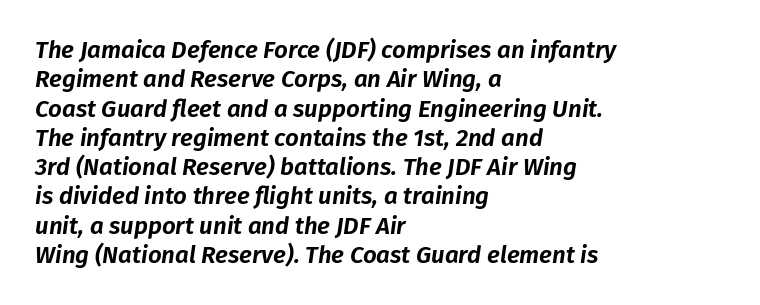
Caption: standard tracking, unaltered. The setting favours the left margin, as ordinary paragraphs usually do. Type without underlining. The whole block is typeset with a tilt.
